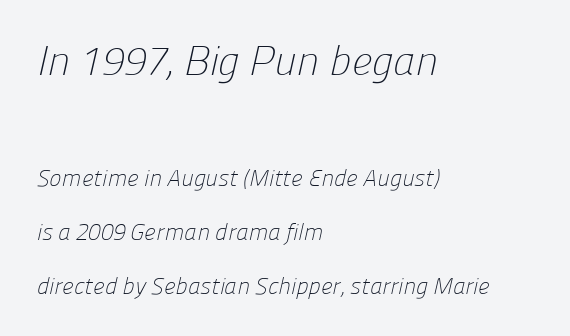
The image shows 41 px light sans-serif type; set left-aligned, loose line spacing (2.33x), normal letter spacing, not underlined; the first (top) block is 1.78x larger; low stroke contrast and a medium x-height.
